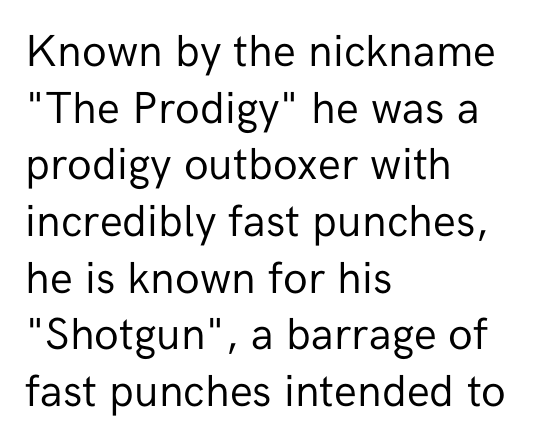
Q: Is the text bold? A: No.
Q: Is the text italic (slanted)? A: No, it is upright.
Q: Is the typeface a serif or a sans-serif typeface? A: Sans-serif.
Q: Is the text underlined? A: No.
Q: How is the paragraph aligned? A: Left-aligned.
Q: Is the spacing between letters normal or unusually wide? A: Normal.
Q: Is the spacing between lines tight, normal or loose? A: Normal.
Q: Width (condensed, normal, or wide)? A: Normal.
Q: Stroke contrast? A: Low.
Q: x-height? A: Medium.
Q: Monospaced? A: No.
